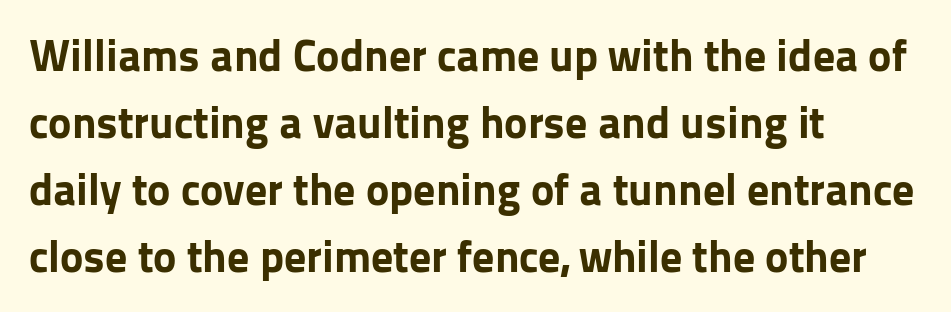
The typesetting leans heavy: a genuine bold. Upright lettering throughout. Anything drawn beneath the words? Only blank space. Regarding leading, the lines here are spaced in the standard way. The face used here is rendered with its standard letterfit. Note: no serifs on the glyphs.
